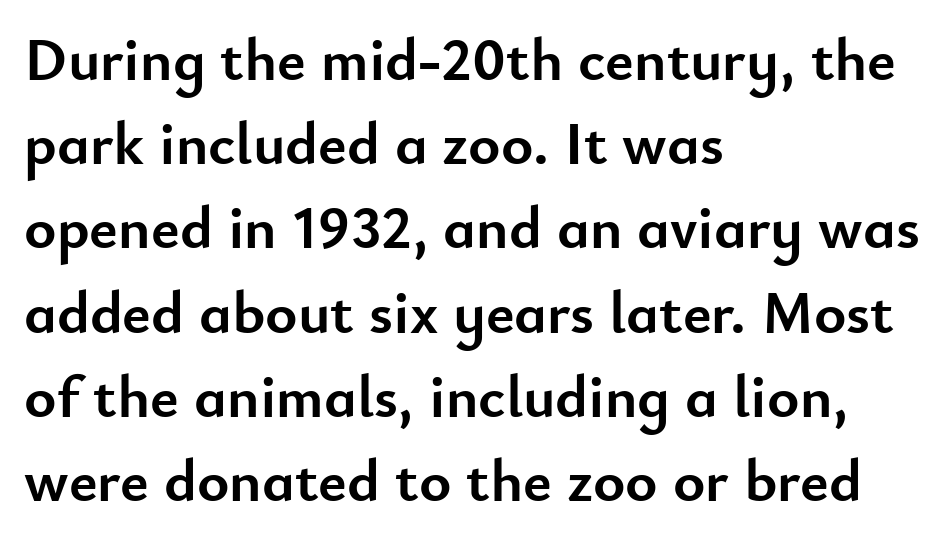
The image shows 61 px semibold sans-serif type, upright; set left-aligned, normal line spacing (1.38x), normal letter spacing, not underlined; low stroke contrast and a small x-height.
